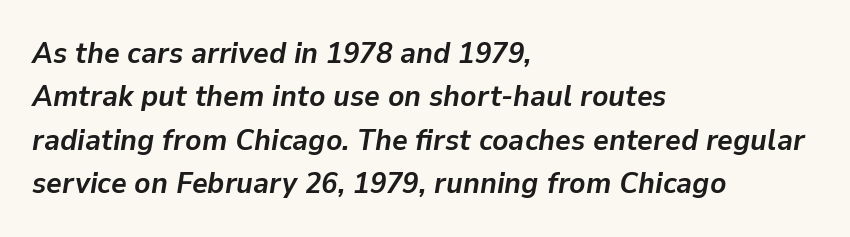
Each line starts at the same left margin while the right side varies. Default kerning and tracking; the words read as compact shapes. Rule under the text: the space is simply empty. The letters advance in unequal steps, a hallmark of proportional type.
